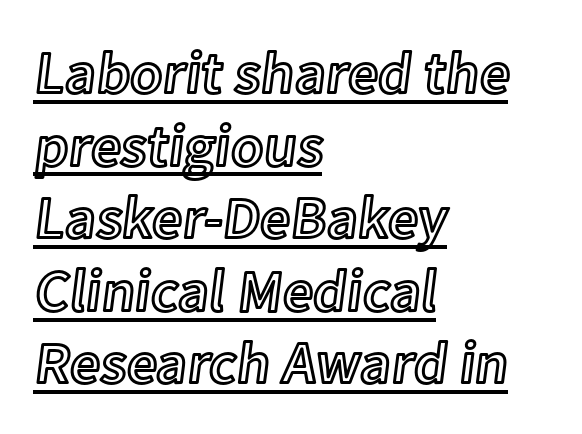
The image shows 60 px text type; set left-aligned, line spacing 1.21x, normal letter spacing, underlined; a medium x-height.
